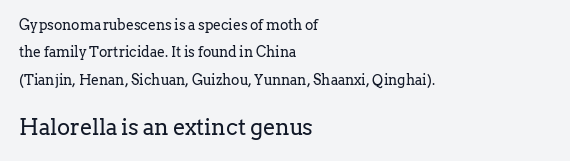
The image shows 22 px text type, upright; set left-aligned, loose line spacing (1.95x), normal letter spacing, not underlined; the second (bottom) block is 1.57x larger.
